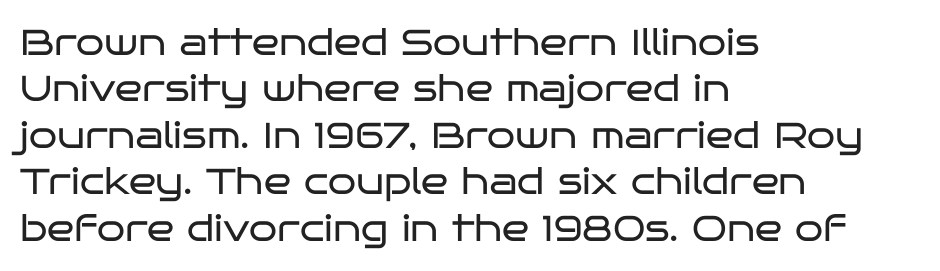
{"serif": "no", "italic": "no", "bold": "no", "weight": "regular", "width": "wide", "stroke_contrast": "low", "x_height": "large", "monospaced": "no", "underline": "no", "align": "left", "line_spacing": "normal", "line_spacing_ratio": 1.29, "letter_spacing": "normal", "letter_spacing_em": 0.0, "glyph_px": 36}
